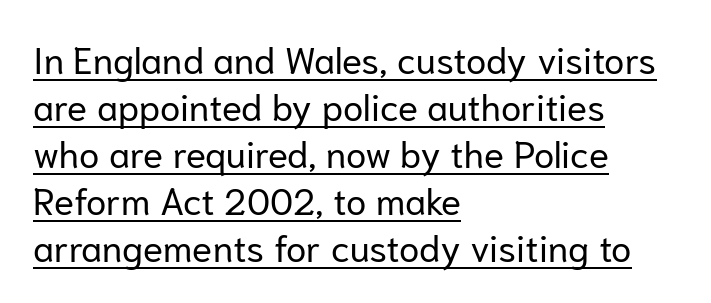
The face used here is rendered with its standard letterfit. Looks like regular typesetting: each glyph gets only the width it needs. Do the letters lean? They stand straight. Typeset ragged right — the left edge is the straight one.
